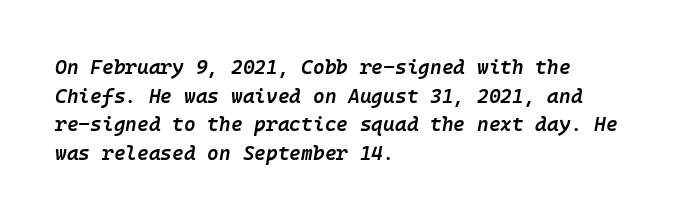
Q: Is the text bold? A: Semi-bold.
Q: Is the text italic (slanted)? A: Yes, it leans right by about 10 degrees.
Q: Is the text underlined? A: No.
Q: How is the paragraph aligned? A: Left-aligned.
Q: Is the spacing between letters normal or unusually wide? A: Normal.
Q: Is the spacing between lines tight, normal or loose? A: Normal.
